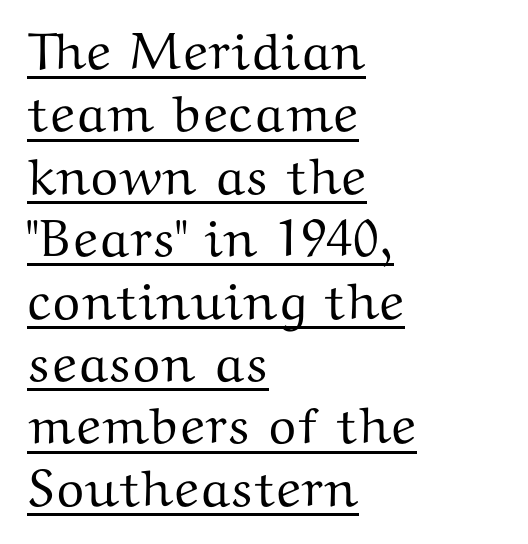
{"serif": "yes", "italic": "no", "width": "wide", "stroke_contrast": "medium", "x_height": "medium", "monospaced": "no", "underline": "yes", "align": "left", "line_spacing_ratio": 1.2, "letter_spacing": "normal", "letter_spacing_em": 0.0, "glyph_px": 52}
